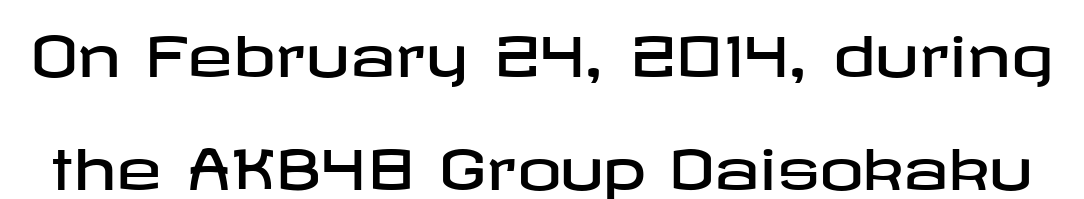
Q: Is the text italic (slanted)? A: No, it is upright.
Q: Is the typeface a serif or a sans-serif typeface? A: Sans-serif.
Q: Is the text underlined? A: No.
Q: Is the spacing between letters normal or unusually wide? A: Normal.
Q: Is the spacing between lines tight, normal or loose? A: Loose.
Q: Width (condensed, normal, or wide)? A: Wide.
Q: Stroke contrast? A: Low.
Q: x-height? A: Medium.
